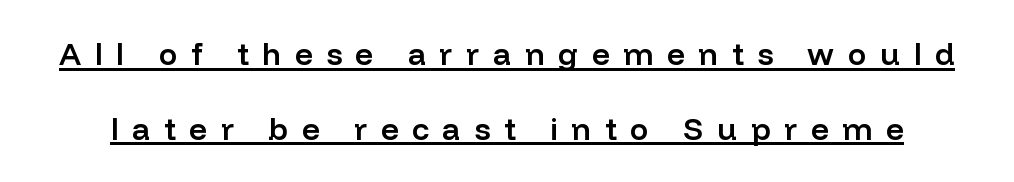
Q: Is the text bold? A: Semi-bold.
Q: Is the text italic (slanted)? A: No, it is upright.
Q: Is the typeface a serif or a sans-serif typeface? A: Sans-serif.
Q: Is the text underlined? A: Yes.
Q: Is the spacing between letters normal or unusually wide? A: Unusually wide.
Q: Is the spacing between lines tight, normal or loose? A: Loose.
Q: Width (condensed, normal, or wide)? A: Normal.
Q: Stroke contrast? A: Low.
Q: x-height? A: Medium.
Q: Monospaced? A: No.
